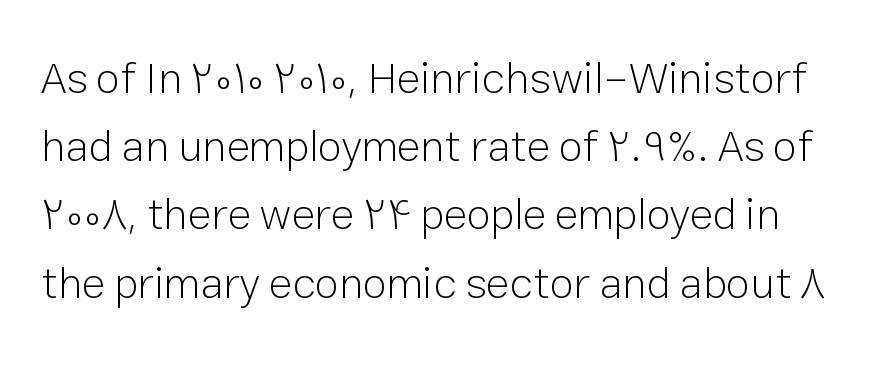
Unmarked baselines from the first word to the last. Students, note that the glyphs here touch the page at normal intervals. Every character sits straight up, as roman type does. Quick note: interline space is typical. No extra ink here — the face is not bold. The characters display no serif detailing; their extremities are plain.
